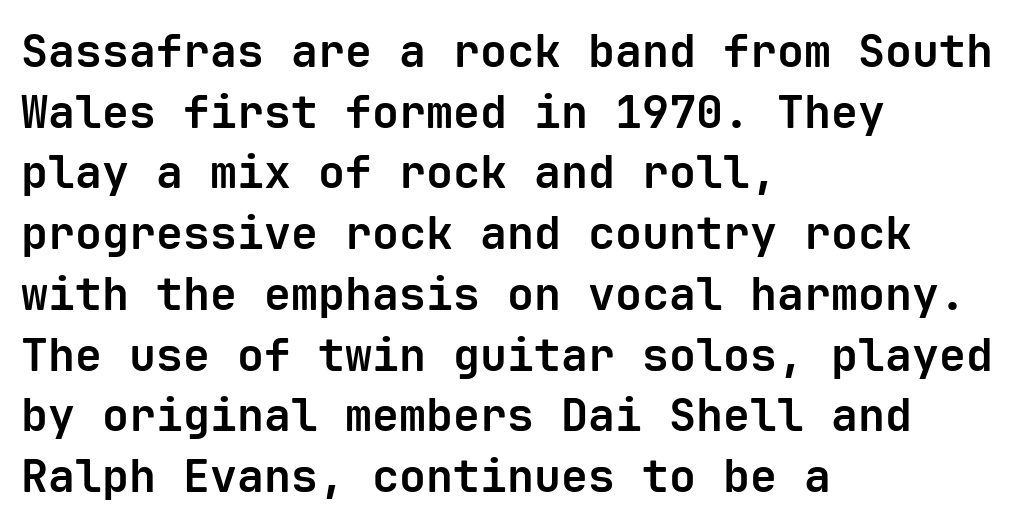
Q: Is the text bold? A: Yes.
Q: Is the text italic (slanted)? A: No, it is upright.
Q: Is the typeface a serif or a sans-serif typeface? A: Sans-serif.
Q: Is the text underlined? A: No.
Q: How is the paragraph aligned? A: Left-aligned.
Q: Is the spacing between letters normal or unusually wide? A: Normal.
Q: Is the spacing between lines tight, normal or loose? A: Normal.
Q: Width (condensed, normal, or wide)? A: Normal.
Q: Stroke contrast? A: Low.
Q: x-height? A: Medium.
Q: Monospaced? A: Yes.
